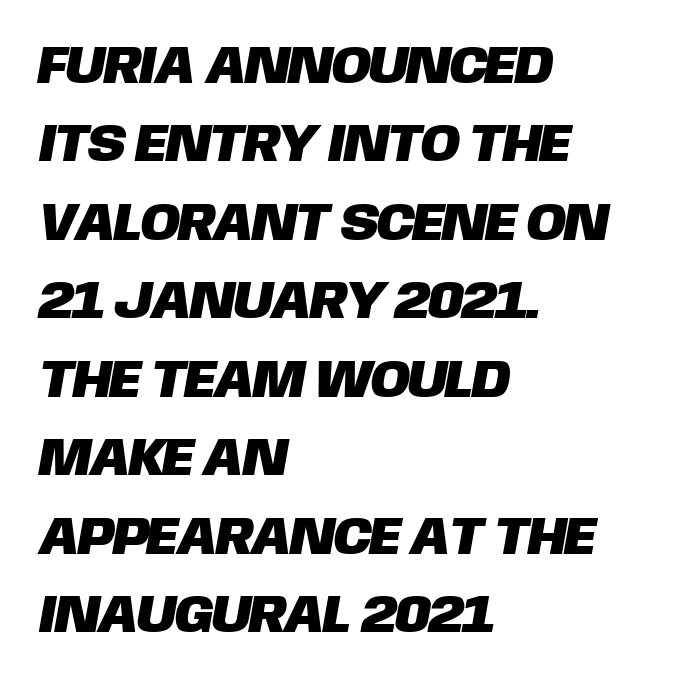
{"serif": "no", "width": "normal", "stroke_contrast": "low", "x_height": "large", "monospaced": "no", "underline": "no", "align": "left", "line_spacing": "normal", "line_spacing_ratio": 1.48, "letter_spacing": "normal", "letter_spacing_em": 0.0, "glyph_px": 53}
